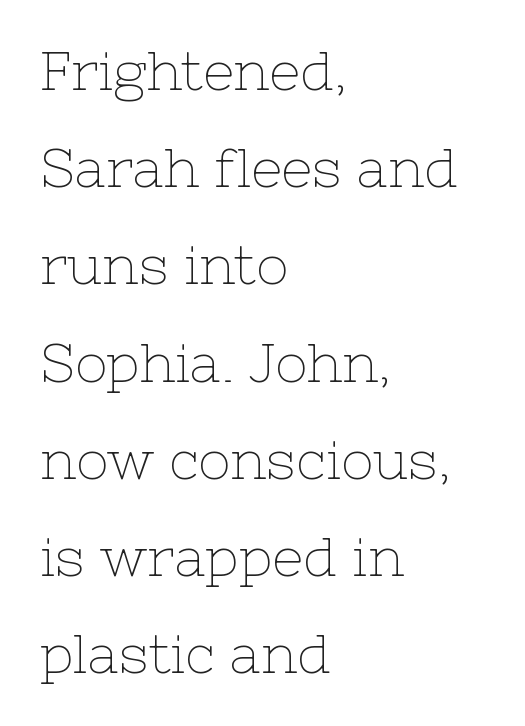
Q: Is the text bold? A: No.
Q: Is the text italic (slanted)? A: No, it is upright.
Q: Is the typeface a serif or a sans-serif typeface? A: Serif.
Q: Is the text underlined? A: No.
Q: How is the paragraph aligned? A: Left-aligned.
Q: Is the spacing between letters normal or unusually wide? A: Normal.
Q: Width (condensed, normal, or wide)? A: Normal.
Q: Stroke contrast? A: Low.
Q: x-height? A: Medium.
Q: Monospaced? A: No.
